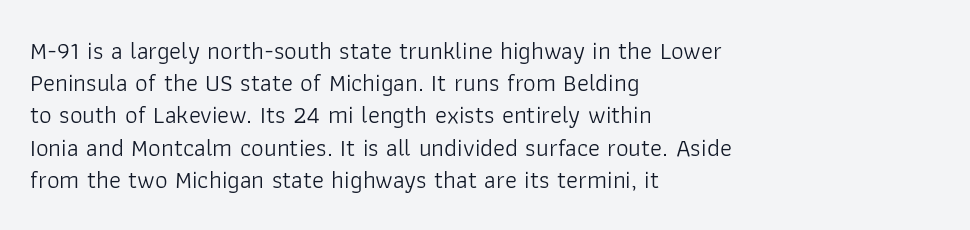
The image shows 25 px text type, upright; set left-aligned, normal line spacing (1.29x), normal letter spacing, not underlined.
